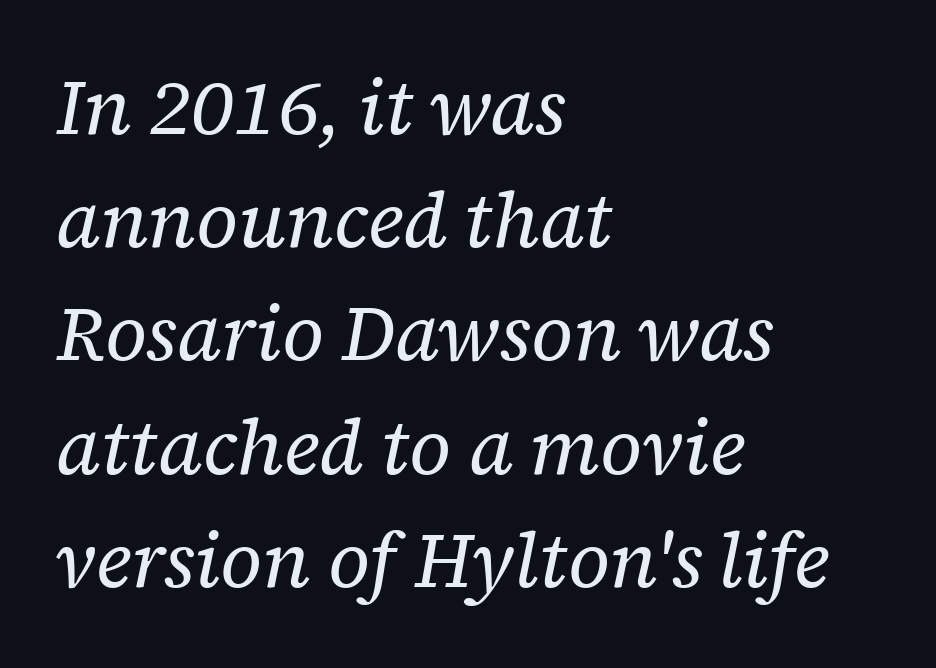
The image shows 76 px regular-weight serif type, italic (leaning right); set left-aligned, normal line spacing (1.49x), normal letter spacing, not underlined; low stroke contrast and a medium x-height.
